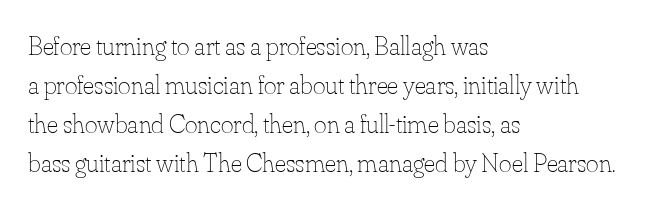
Q: Is the text bold? A: No.
Q: Is the text italic (slanted)? A: No, it is upright.
Q: Is the text underlined? A: No.
Q: How is the paragraph aligned? A: Left-aligned.
Q: Is the spacing between letters normal or unusually wide? A: Normal.
Q: Is the spacing between lines tight, normal or loose? A: Normal.
